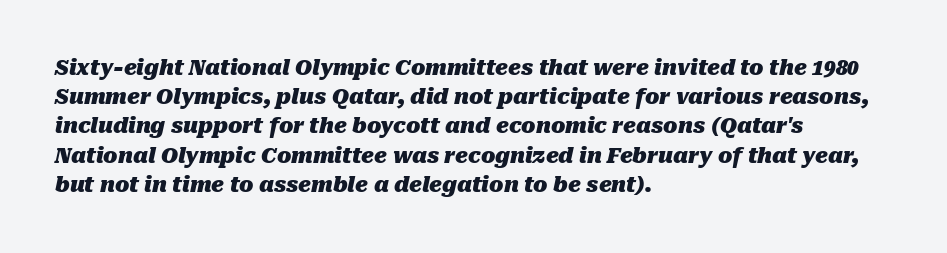
Evenly set lines give the paragraph a standard silhouette. Quick note: italic. The glyphs have the mass of a bold cut. The compositor pushed each line to the left boundary. A typesetter would call this zero additional tracking.
